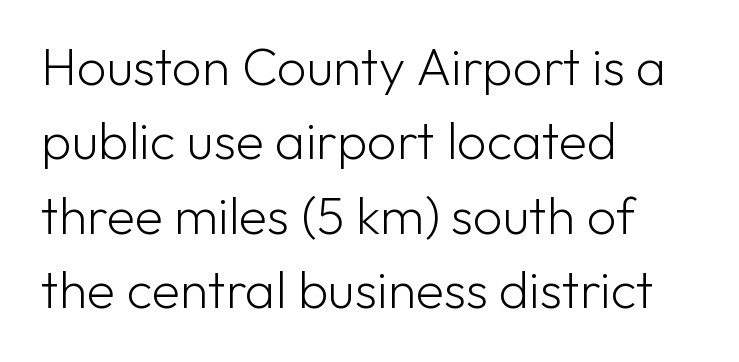
Q: Is the text bold? A: No.
Q: Is the text italic (slanted)? A: No, it is upright.
Q: Is the typeface a serif or a sans-serif typeface? A: Sans-serif.
Q: Is the text underlined? A: No.
Q: How is the paragraph aligned? A: Left-aligned.
Q: Is the spacing between letters normal or unusually wide? A: Normal.
Q: Is the spacing between lines tight, normal or loose? A: Normal.
Q: Width (condensed, normal, or wide)? A: Normal.
Q: Stroke contrast? A: Low.
Q: x-height? A: Medium.
Q: Monospaced? A: No.
